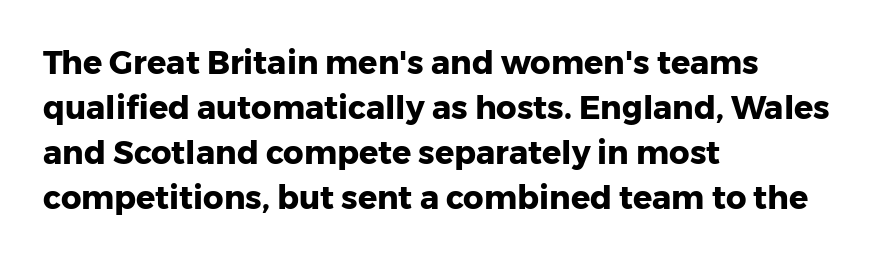
{"serif": "no", "italic": "no", "bold": "yes", "weight": "heavy", "width": "normal", "stroke_contrast": "low", "x_height": "medium", "monospaced": "no", "underline": "no", "align": "left", "line_spacing": "normal", "line_spacing_ratio": 1.41, "letter_spacing": "normal", "letter_spacing_em": 0.0, "glyph_px": 32}
